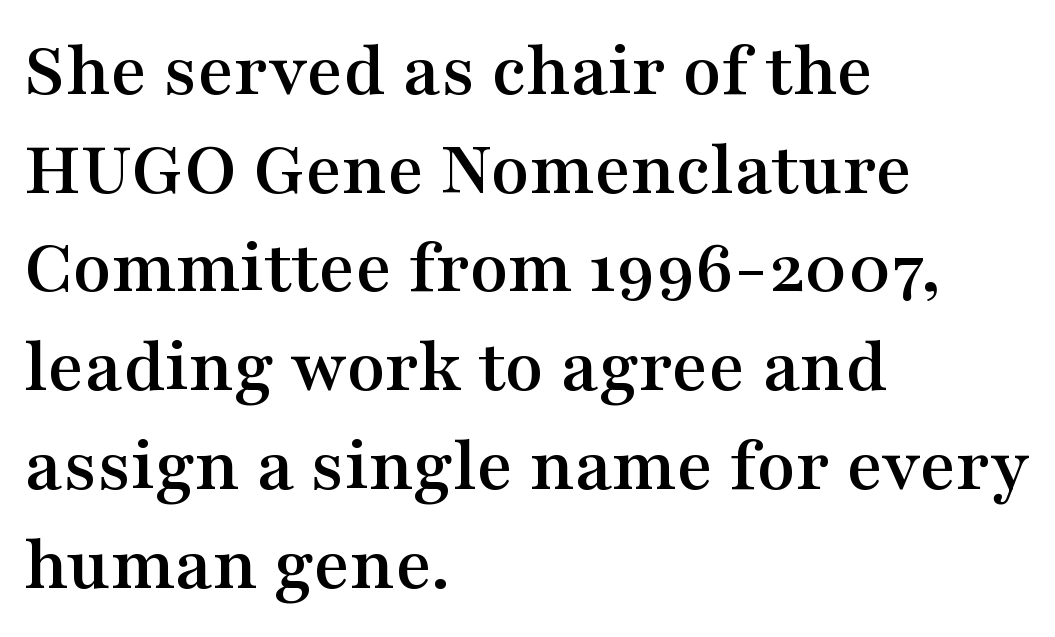
The image shows 79 px wide serif type, upright; set left-aligned, normal line spacing (1.25x), normal letter spacing, not underlined; medium stroke contrast and a medium x-height.
